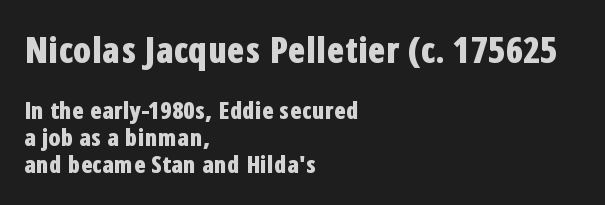
{"serif": "no", "italic": "no", "bold": "yes", "weight": "bold", "width": "condensed", "stroke_contrast": "low", "x_height": "medium", "monospaced": "no", "underline": "no", "align": "left", "line_spacing": "tight", "line_spacing_ratio": 1.12, "letter_spacing": "normal", "letter_spacing_em": 0.0, "larger_block": "first", "size_ratio": 1.5, "glyph_px": 36}
